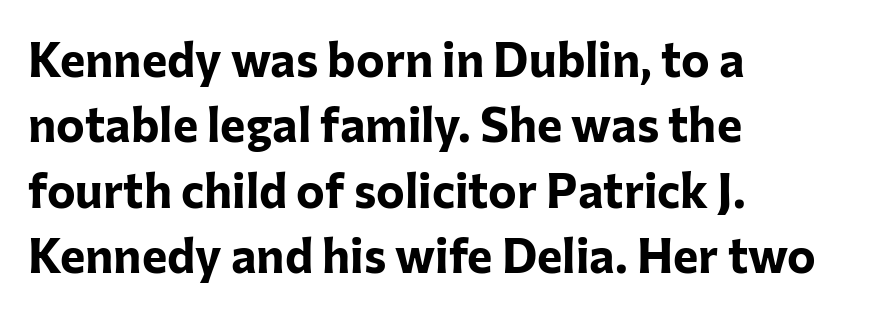
{"serif": "no", "italic": "no", "bold": "yes", "weight": "bold", "width": "normal", "stroke_contrast": "low", "x_height": "medium", "monospaced": "no", "underline": "no", "align": "left", "line_spacing": "normal", "line_spacing_ratio": 1.36, "letter_spacing": "normal", "letter_spacing_em": 0.0, "glyph_px": 48}
